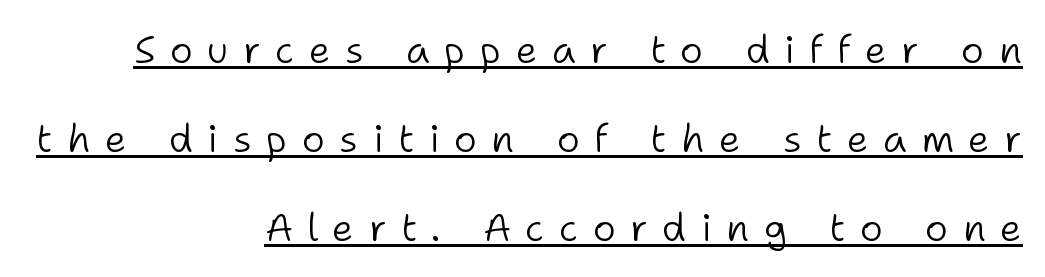
{"serif": "no", "italic": "no", "bold": "no", "weight": "light", "width": "normal", "stroke_contrast": "low", "x_height": "medium", "monospaced": "no", "underline": "yes", "align": "right", "line_spacing": "loose", "line_spacing_ratio": 2.28, "letter_spacing": "wide", "letter_spacing_em": 0.37, "glyph_px": 39}
